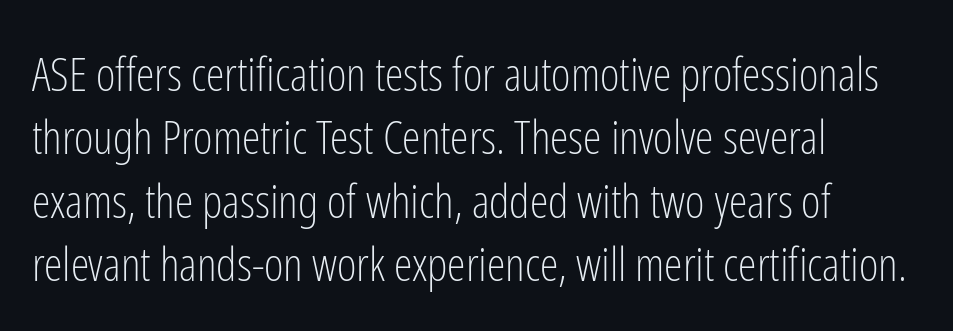
The image shows 47 px light, condensed sans-serif type, upright; set left-aligned, normal line spacing (1.35x), normal letter spacing, not underlined; low stroke contrast and a medium x-height.
